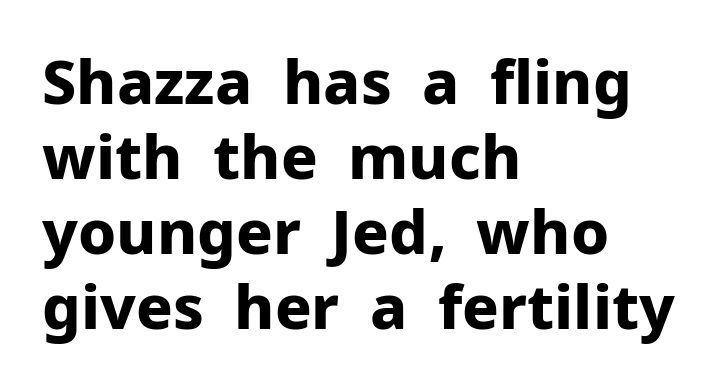
Each glyph is drawn with heavy, bold strokes. This sample uses an upright cut, with every glyph sitting square on the baseline. Alignment: flush left. The horizontal fit of the characters is conventional and even. Looks like regular typesetting: each glyph gets only the width it needs.
